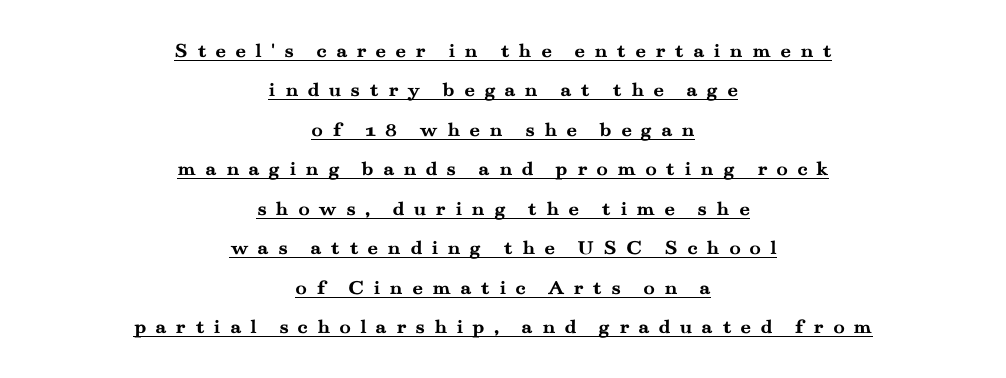
Q: Is the text bold? A: Yes.
Q: Is the text italic (slanted)? A: No, it is upright.
Q: Is the text underlined? A: Yes.
Q: How is the paragraph aligned? A: Centered.
Q: Is the spacing between letters normal or unusually wide? A: Unusually wide.
